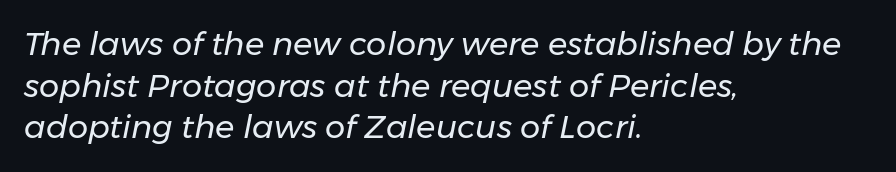
How would I describe the line gaps? Plain and ordinary. The area under the type is left untouched. Bold? No — there's no thickening of the strokes. The rag falls on the right side of this text block.
